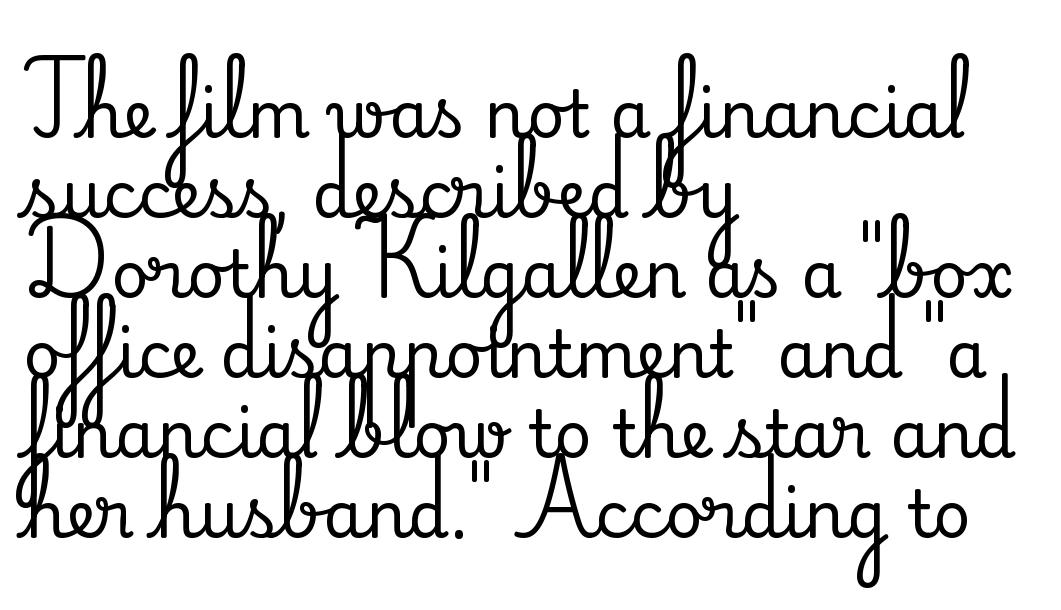
Q: Is the text italic (slanted)? A: No, it is upright.
Q: Is the typeface a serif or a sans-serif typeface? A: Serif.
Q: Is the text underlined? A: No.
Q: How is the paragraph aligned? A: Left-aligned.
Q: Is the spacing between letters normal or unusually wide? A: Normal.
Q: Width (condensed, normal, or wide)? A: Normal.
Q: Stroke contrast? A: Medium.
Q: x-height? A: Small.
Q: Monospaced? A: No.
